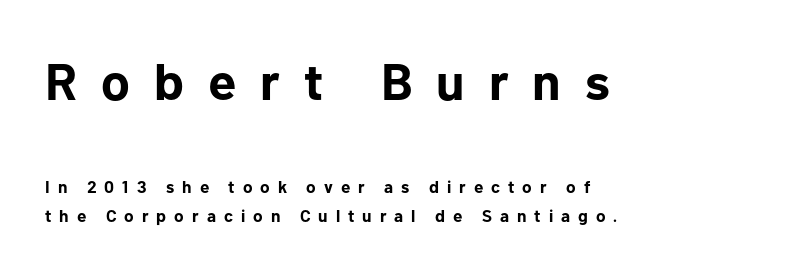
{"serif": "no", "italic": "no", "bold": "yes", "weight": "bold", "width": "normal", "stroke_contrast": "low", "x_height": "medium", "monospaced": "no", "underline": "no", "align": "left", "line_spacing_ratio": 1.72, "letter_spacing": "wide", "letter_spacing_em": 0.47, "larger_block": "first", "size_ratio": 3.0, "glyph_px": 51}
